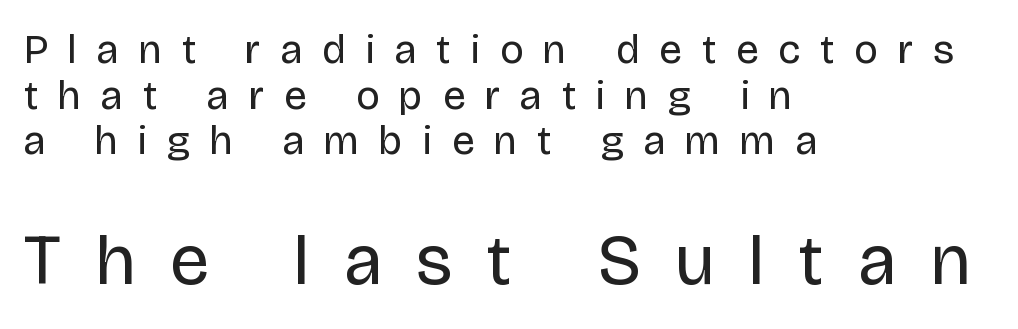
Q: Is the text bold? A: No.
Q: Is the text italic (slanted)? A: No, it is upright.
Q: Is the typeface a serif or a sans-serif typeface? A: Sans-serif.
Q: Is the text underlined? A: No.
Q: How is the paragraph aligned? A: Left-aligned.
Q: Is the spacing between letters normal or unusually wide? A: Unusually wide.
Q: Is the spacing between lines tight, normal or loose? A: Tight.
Q: Which block of text is set in a larger size, the first (top) or the second (bottom)? A: The second (bottom) one.
Q: Width (condensed, normal, or wide)? A: Normal.
Q: Stroke contrast? A: Low.
Q: x-height? A: Large.
Q: Monospaced? A: No.
